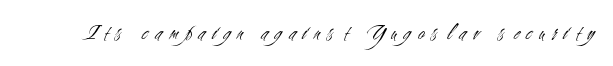
Q: Is the text bold? A: No.
Q: Is the text italic (slanted)? A: Yes.
Q: Is the text underlined? A: No.
Q: Is the spacing between letters normal or unusually wide? A: Unusually wide.
